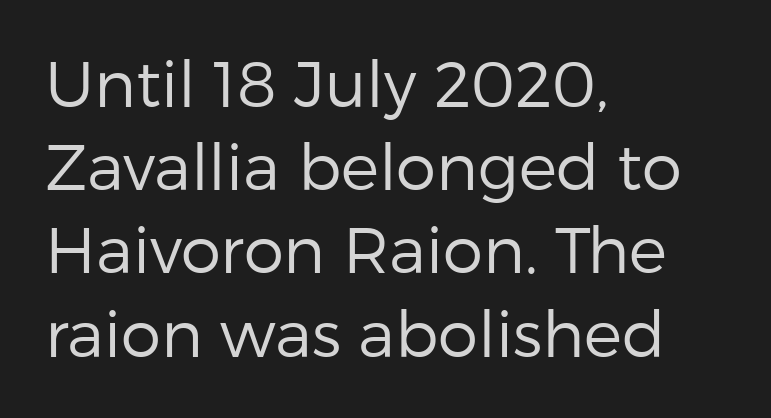
Glyph-to-glyph distance matches everyday printed text. The passage shown is typeset with a sans-serif family. Quick note: underline off. The passage shown is typed in a proportional face where columns would drift.
